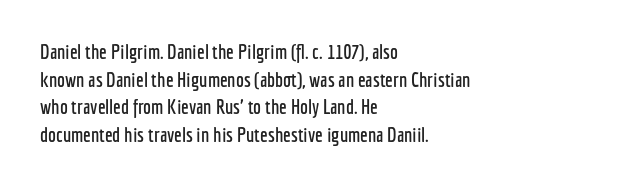
The image shows 20 px text type, upright; set left-aligned, normal line spacing (1.38x), normal letter spacing, not underlined.
